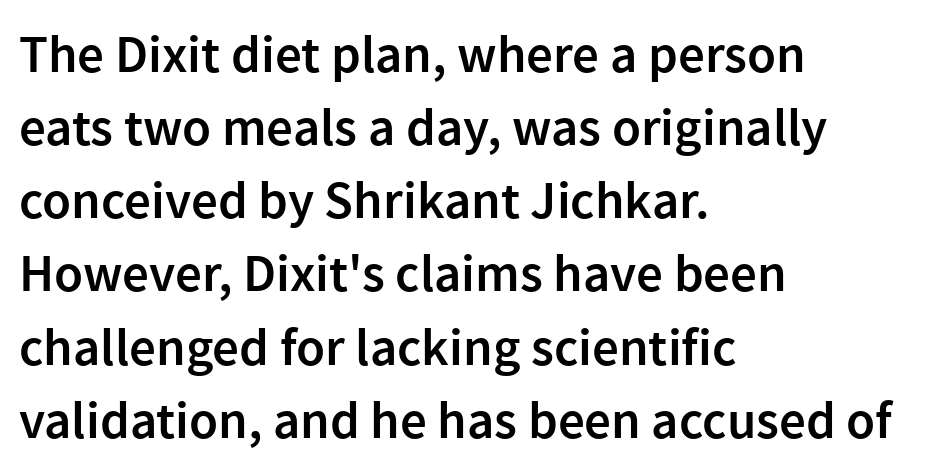
The image shows 53 px semibold sans-serif type, upright; set left-aligned, normal line spacing (1.38x), normal letter spacing, not underlined; a medium x-height.
